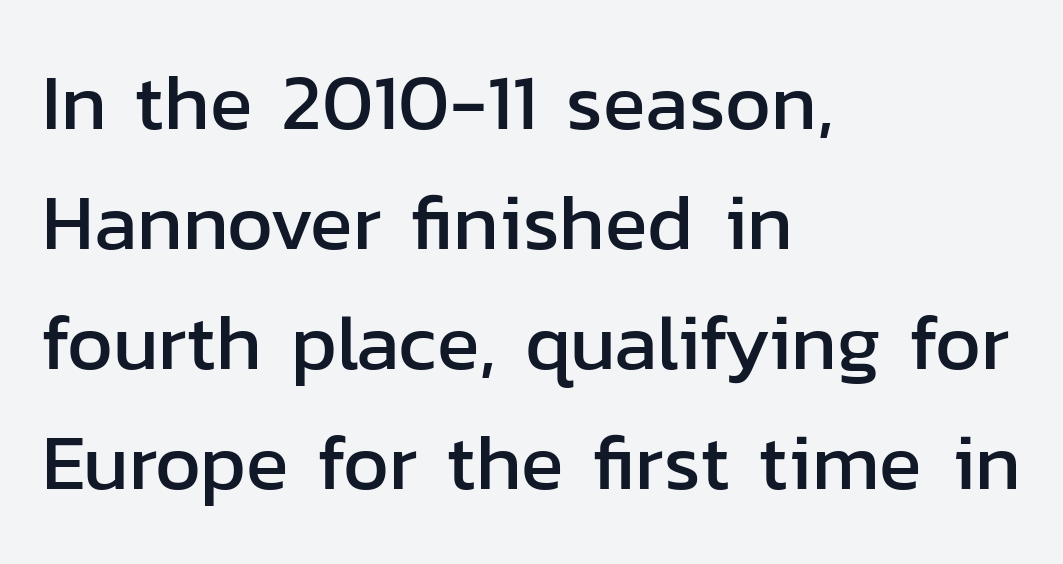
Q: Is the text italic (slanted)? A: No, it is upright.
Q: Is the typeface a serif or a sans-serif typeface? A: Sans-serif.
Q: Is the text underlined? A: No.
Q: How is the paragraph aligned? A: Left-aligned.
Q: Is the spacing between letters normal or unusually wide? A: Normal.
Q: Is the spacing between lines tight, normal or loose? A: Normal.
Q: Width (condensed, normal, or wide)? A: Normal.
Q: Stroke contrast? A: Low.
Q: x-height? A: Medium.
Q: Monospaced? A: No.
